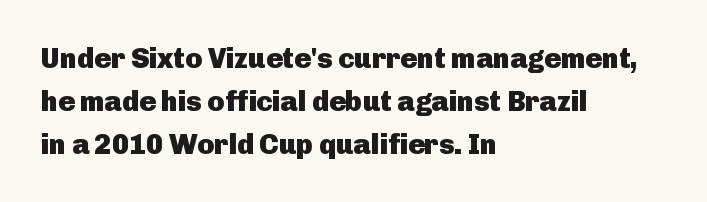
The image shows 28 px heavy sans-serif type, upright; set left-aligned, normal line spacing (1.53x), normal letter spacing, not underlined; low stroke contrast and a medium x-height.
